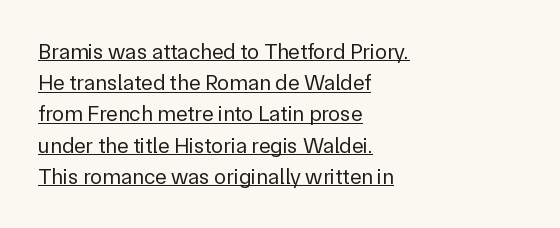
The image shows 22 px text type, upright; set left-aligned, normal line spacing (1.42x), normal letter spacing, underlined.
